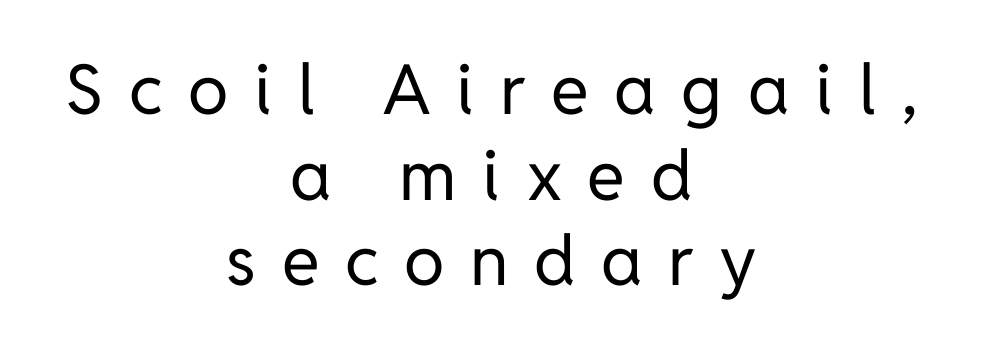
The image shows 69 px regular-weight sans-serif type, upright; set centered, line spacing 1.24x, unusually wide letter spacing (+0.37 em), not underlined; low stroke contrast and a medium x-height.
